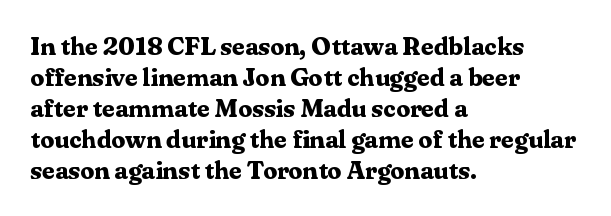
{"italic": "no", "bold": "yes", "underline": "no", "align": "left", "line_spacing_ratio": 1.24, "letter_spacing": "normal", "letter_spacing_em": 0.0, "glyph_px": 25}
